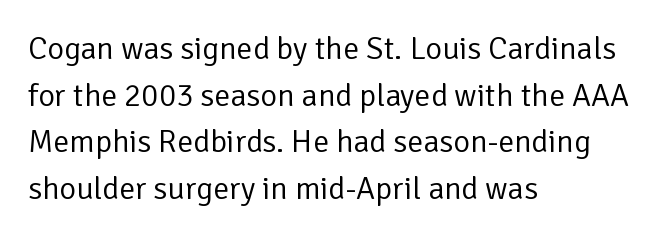
Q: Is the text bold? A: No.
Q: Is the text italic (slanted)? A: No, it is upright.
Q: Is the typeface a serif or a sans-serif typeface? A: Sans-serif.
Q: Is the text underlined? A: No.
Q: How is the paragraph aligned? A: Left-aligned.
Q: Is the spacing between letters normal or unusually wide? A: Normal.
Q: Is the spacing between lines tight, normal or loose? A: Normal.
Q: Width (condensed, normal, or wide)? A: Normal.
Q: Stroke contrast? A: Low.
Q: x-height? A: Medium.
Q: Monospaced? A: No.
